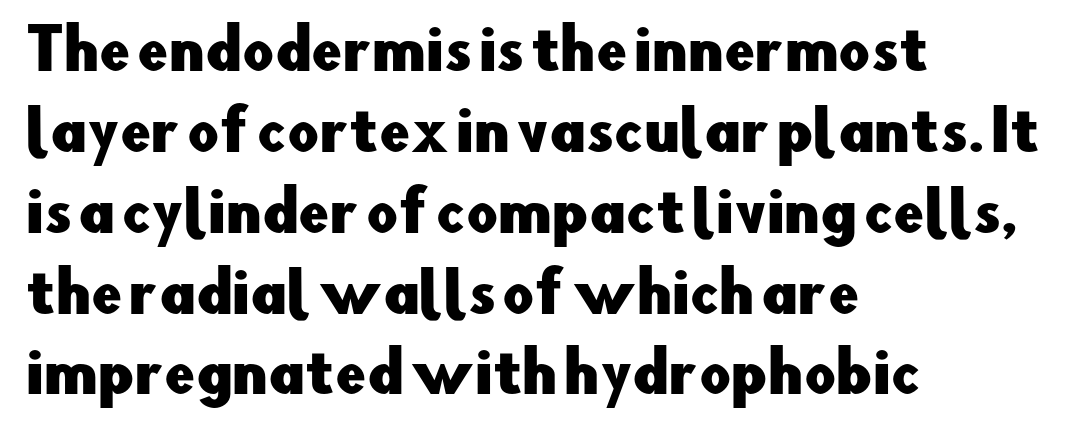
{"serif": "no", "italic": "no", "width": "normal", "stroke_contrast": "low", "x_height": "small", "monospaced": "no", "underline": "no", "align": "left", "line_spacing": "normal", "line_spacing_ratio": 1.47, "letter_spacing": "normal", "letter_spacing_em": 0.0, "glyph_px": 55}
